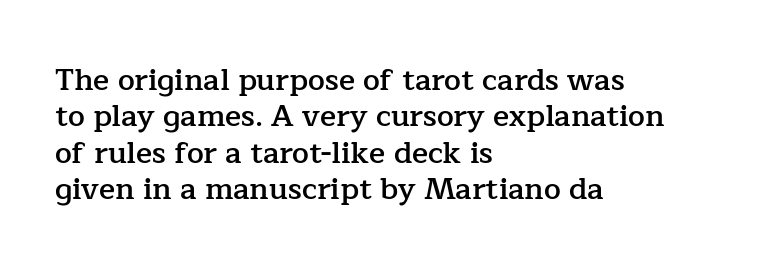
The image shows 30 px semibold serif type, upright; set left-aligned, line spacing 1.21x, normal letter spacing, not underlined; low stroke contrast and a medium x-height.
